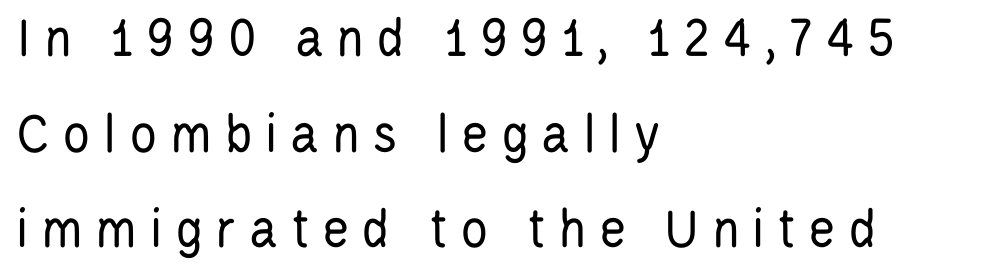
Loose tracking; the words dissolve into strings of separated letters. Reading down the column, the eye jumps a familiar distance to each next line. The typeface chosen for these lines omits serifs. Do the letters lean? They stand straight.
